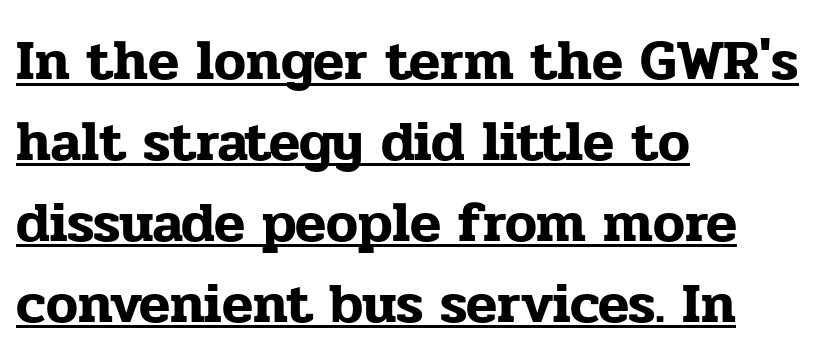
{"serif": "yes", "italic": "no", "width": "normal", "stroke_contrast": "low", "x_height": "medium", "monospaced": "no", "underline": "yes", "align": "left", "line_spacing": "normal", "line_spacing_ratio": 1.42, "letter_spacing": "normal", "letter_spacing_em": 0.0, "glyph_px": 57}
